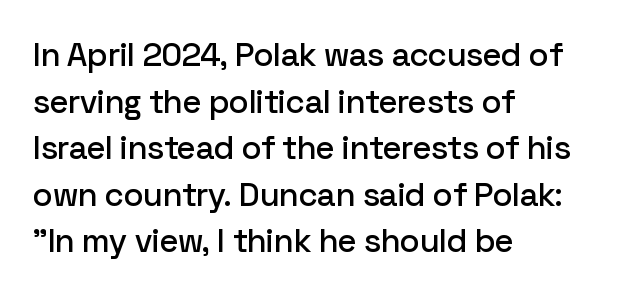
The zone under the glyphs is completely vacant. You could not count columns in this text — the font is proportionally spaced. Compared with typical paragraphs, the rows here are spaced about the same. This is roman type, the default non-slanted kind.
